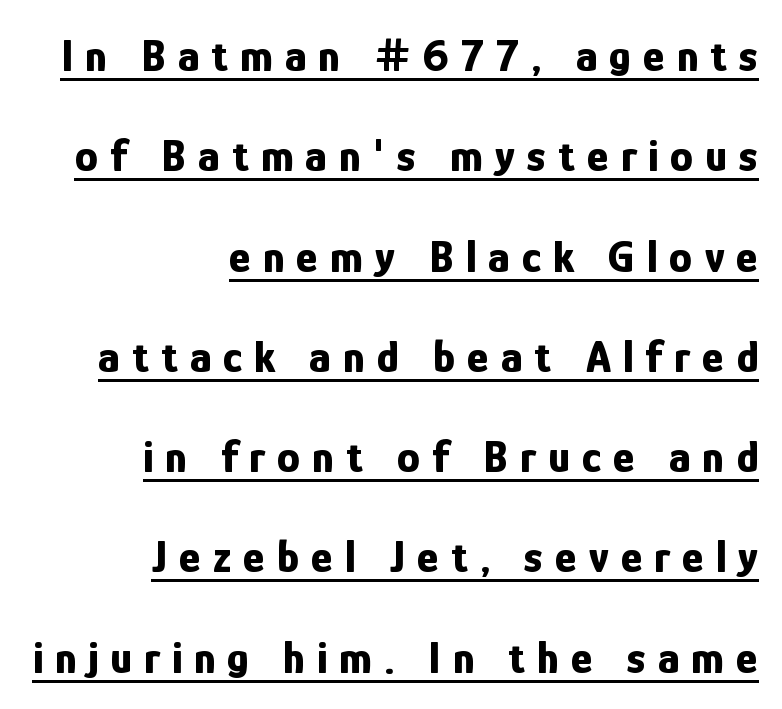
Posture: straight, roman, zero tilt. A continuous stroke trails under the words, as in a hyperlink. The rendering anchors every line to the right-hand side. The rendering inserts visible extra space after every character. The rendering uses a large line-height, opening up the rows.
